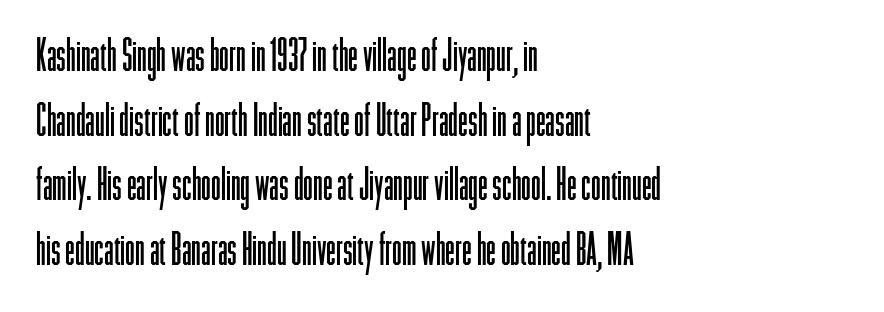
The image shows 44 px light, condensed sans-serif type, upright; set left-aligned, normal line spacing (1.47x), normal letter spacing, not underlined; low stroke contrast and a medium x-height.
